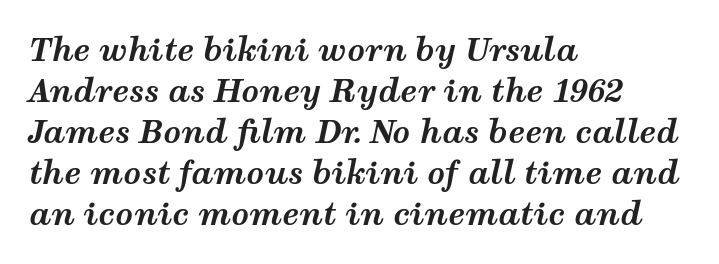
Q: Is the text bold? A: Yes.
Q: Is the text italic (slanted)? A: Yes, it leans right by about 12 degrees.
Q: Is the text underlined? A: No.
Q: How is the paragraph aligned? A: Left-aligned.
Q: Is the spacing between letters normal or unusually wide? A: Normal.
Q: Is the spacing between lines tight, normal or loose? A: Normal.
Q: Width (condensed, normal, or wide)? A: Wide.
Q: Stroke contrast? A: Medium.
Q: x-height? A: Medium.
Q: Monospaced? A: No.
